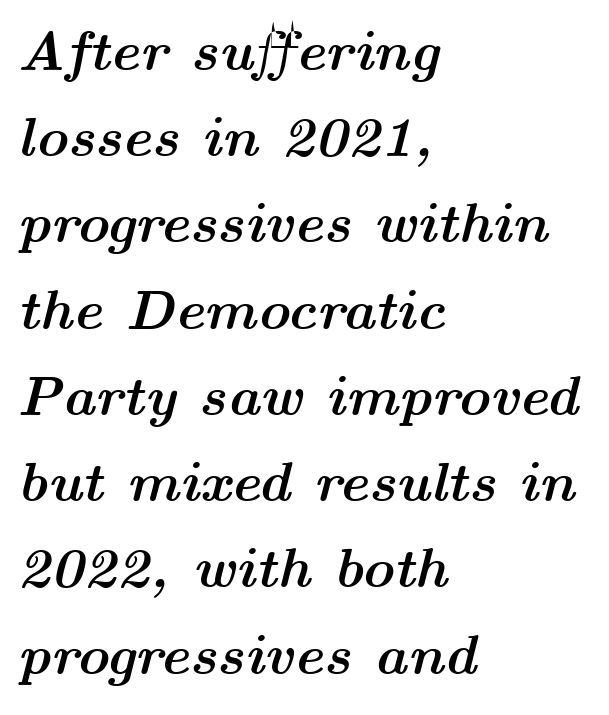
Default kerning and tracking; the words read as compact shapes. Every row of glyphs begins at an identical x-position on the left. Students, observe: this is what conventionally led text looks like. Heavy, bold letterforms. If you drew a line through each stem, it would be angled.
